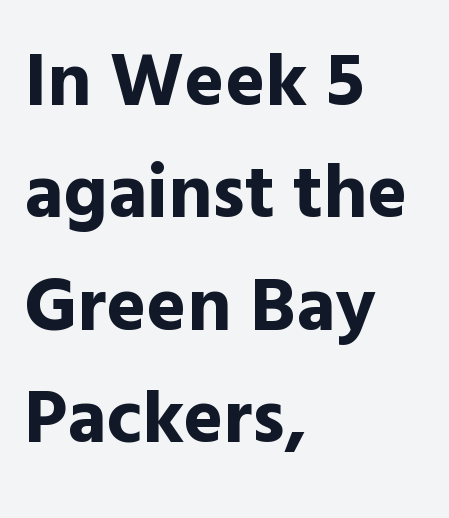
Characters follow at the spacing the type designer built in. Whoever set this chose a conventional vertical rhythm. These lines are rendered in a variable-pitch font. Pretty heavy lettering here — definitely bold.
